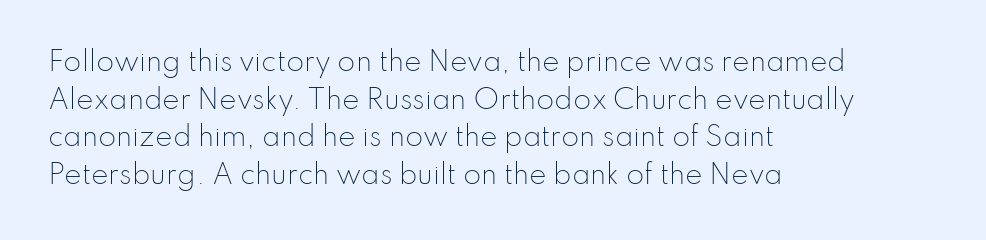
Q: Is the text bold? A: No.
Q: Is the text italic (slanted)? A: No, it is upright.
Q: Is the text underlined? A: No.
Q: How is the paragraph aligned? A: Left-aligned.
Q: Is the spacing between letters normal or unusually wide? A: Normal.
Q: Is the spacing between lines tight, normal or loose? A: Normal.
